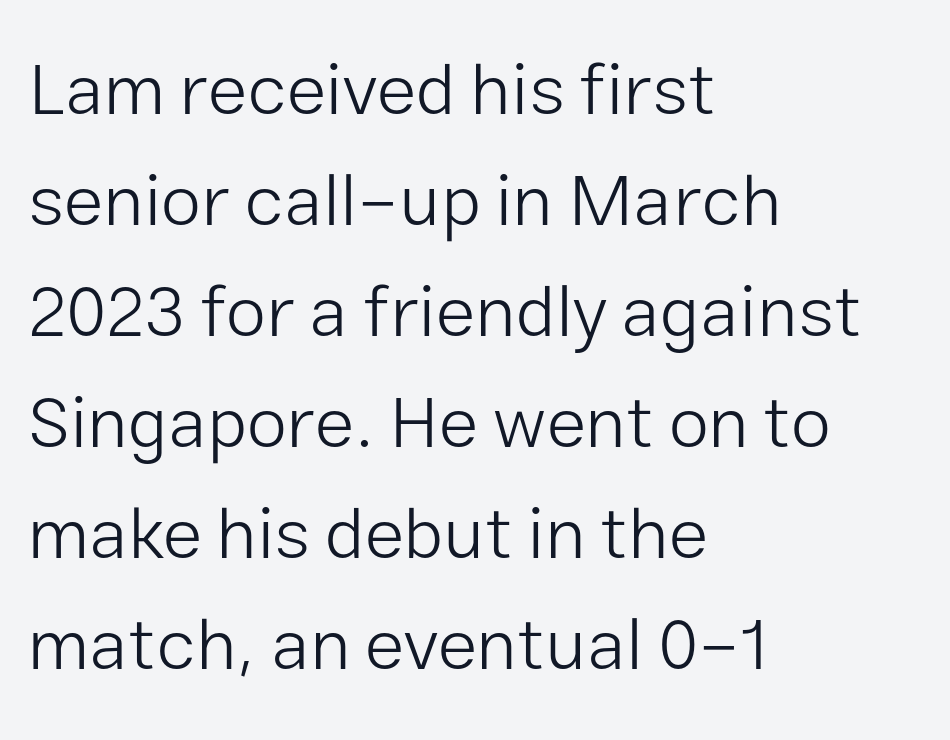
Baseline-to-baseline distance is the conventional proportion of letter height. Each stroke keeps to a modest, everyday thickness or less. Italic? Not at all — the glyphs are vertical. The letters advance in unequal steps, a hallmark of proportional type. A student would call this left alignment; a typographer would say flush left, rag right.
